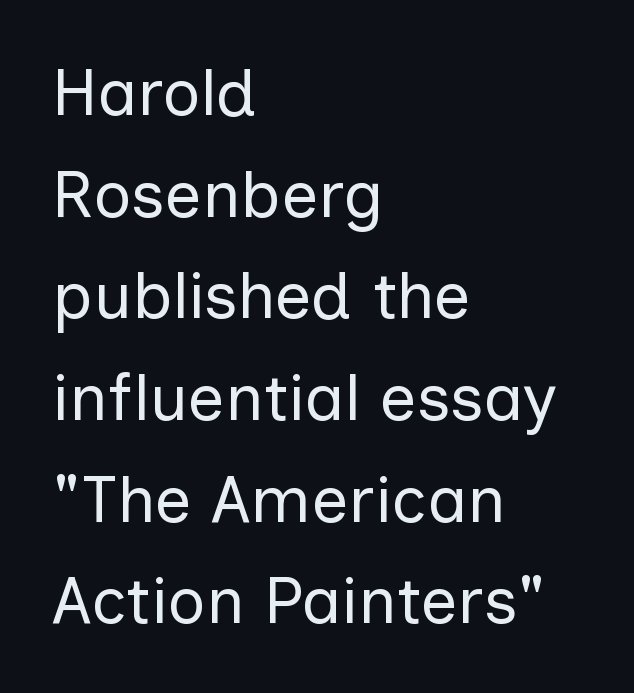
Q: Is the text bold? A: No.
Q: Is the text italic (slanted)? A: No, it is upright.
Q: Is the typeface a serif or a sans-serif typeface? A: Sans-serif.
Q: Is the text underlined? A: No.
Q: How is the paragraph aligned? A: Left-aligned.
Q: Is the spacing between letters normal or unusually wide? A: Normal.
Q: Is the spacing between lines tight, normal or loose? A: Normal.
Q: Width (condensed, normal, or wide)? A: Normal.
Q: Stroke contrast? A: Low.
Q: x-height? A: Medium.
Q: Monospaced? A: No.
